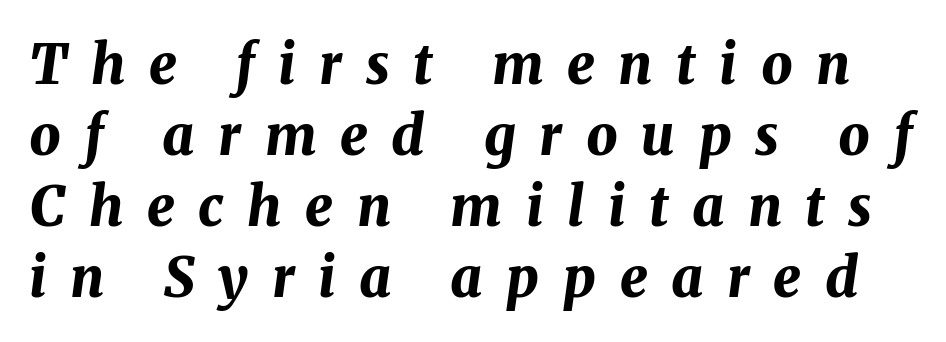
Stroke thickness is high; the sample reads as a true bold. Honestly, there is no underline to notice here at all. Someone cranked the tracking dial way up on this one. The letters are slanted; this is an italic face.
